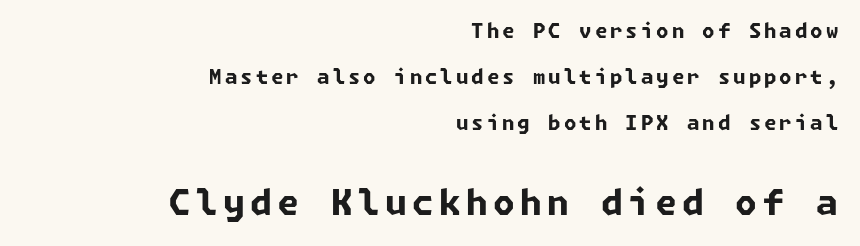
{"serif": "no", "bold": "yes", "weight": "bold", "width": "normal", "stroke_contrast": "low", "x_height": "medium", "underline": "no", "align": "right", "line_spacing": "loose", "line_spacing_ratio": 2.29, "larger_block": "second", "size_ratio": 1.75, "glyph_px": 35}
